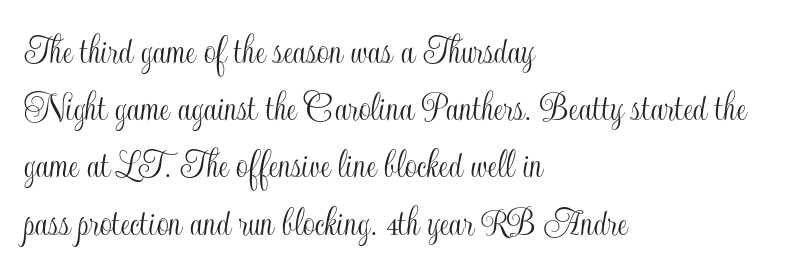
Q: Is the text italic (slanted)? A: Yes.
Q: Is the text underlined? A: No.
Q: How is the paragraph aligned? A: Left-aligned.
Q: Is the spacing between letters normal or unusually wide? A: Normal.
Q: Is the spacing between lines tight, normal or loose? A: Normal.
Q: Width (condensed, normal, or wide)? A: Condensed.
Q: x-height? A: Small.
Q: Monospaced? A: No.
